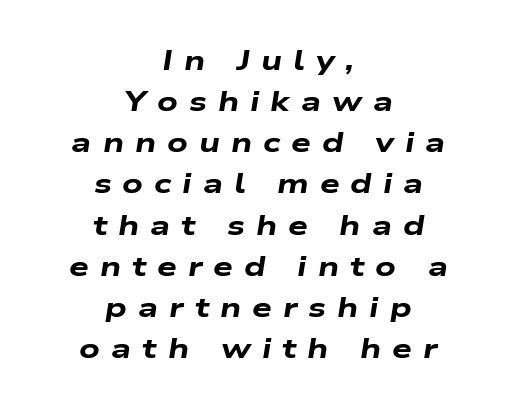
The image shows 28 px heavy, wide type, italic (leaning right); set centered, normal line spacing (1.47x), unusually wide letter spacing (+0.39 em), not underlined; low stroke contrast and a medium x-height.
